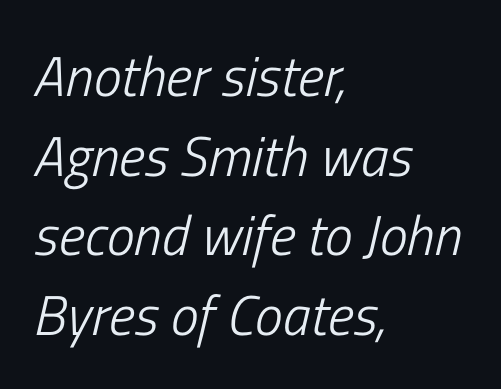
The letterforms sit shoulder to shoulder at normal distance. Think of a printed novel: that variable character pitch is what you see here. Nothing heavy about these letters — not bold at all. Quick note: interline space is typical.
